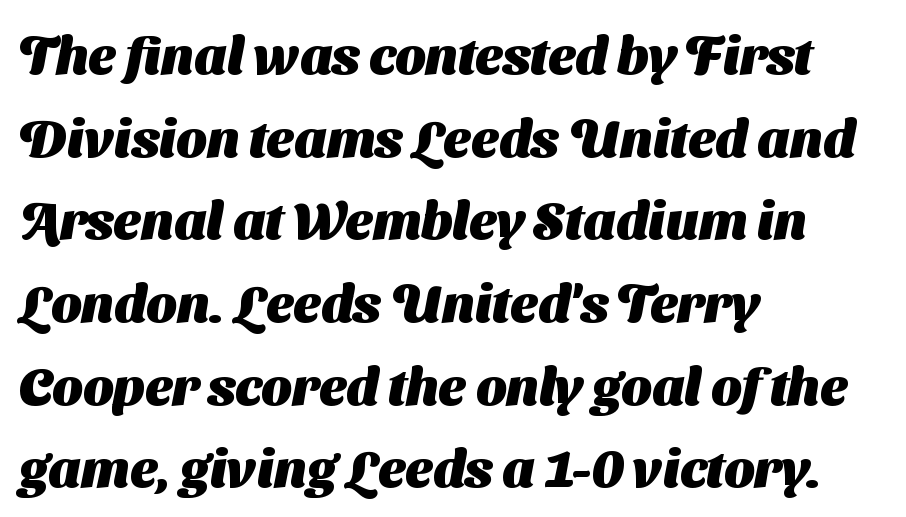
Q: Is the text bold? A: Yes.
Q: Is the typeface a serif or a sans-serif typeface? A: Sans-serif.
Q: Is the text underlined? A: No.
Q: How is the paragraph aligned? A: Left-aligned.
Q: Is the spacing between letters normal or unusually wide? A: Normal.
Q: Is the spacing between lines tight, normal or loose? A: Normal.
Q: Width (condensed, normal, or wide)? A: Normal.
Q: Stroke contrast? A: Medium.
Q: x-height? A: Medium.
Q: Monospaced? A: No.
